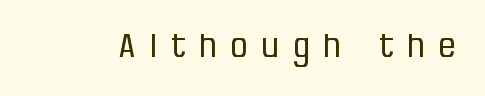
{"serif": "no", "italic": "no", "bold": "no", "weight": "regular", "width": "condensed", "stroke_contrast": "low", "x_height": "large", "monospaced": "no", "underline": "no", "letter_spacing": "wide", "letter_spacing_em": 0.44, "glyph_px": 33}
